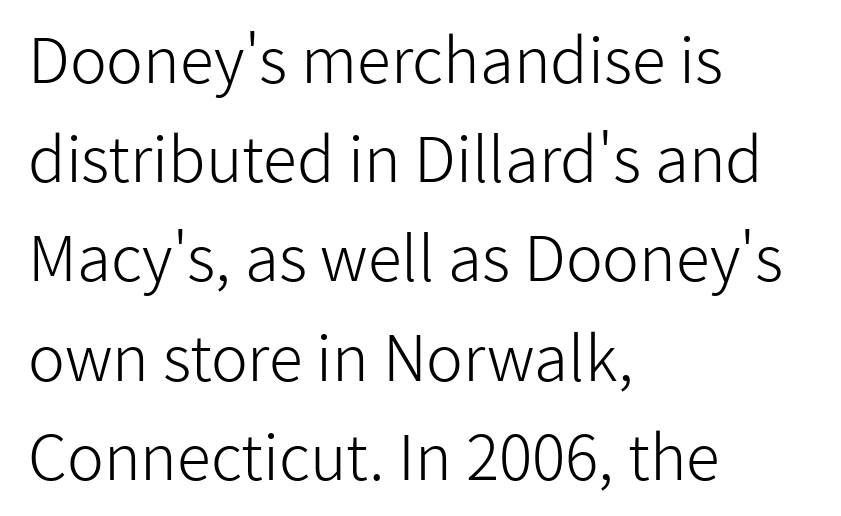
Q: Is the text bold? A: No.
Q: Is the text italic (slanted)? A: No, it is upright.
Q: Is the typeface a serif or a sans-serif typeface? A: Sans-serif.
Q: Is the text underlined? A: No.
Q: How is the paragraph aligned? A: Left-aligned.
Q: Is the spacing between letters normal or unusually wide? A: Normal.
Q: Is the spacing between lines tight, normal or loose? A: Normal.
Q: Width (condensed, normal, or wide)? A: Normal.
Q: Stroke contrast? A: Low.
Q: x-height? A: Medium.
Q: Monospaced? A: No.
